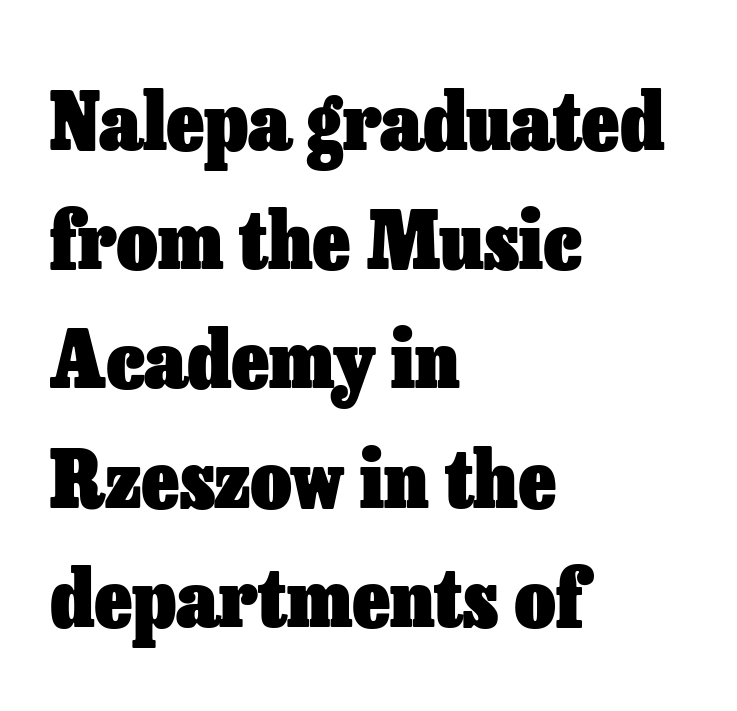
The image shows 80 px heavy type, upright; set left-aligned, normal line spacing (1.49x), normal letter spacing, not underlined; low stroke contrast and a medium x-height.
